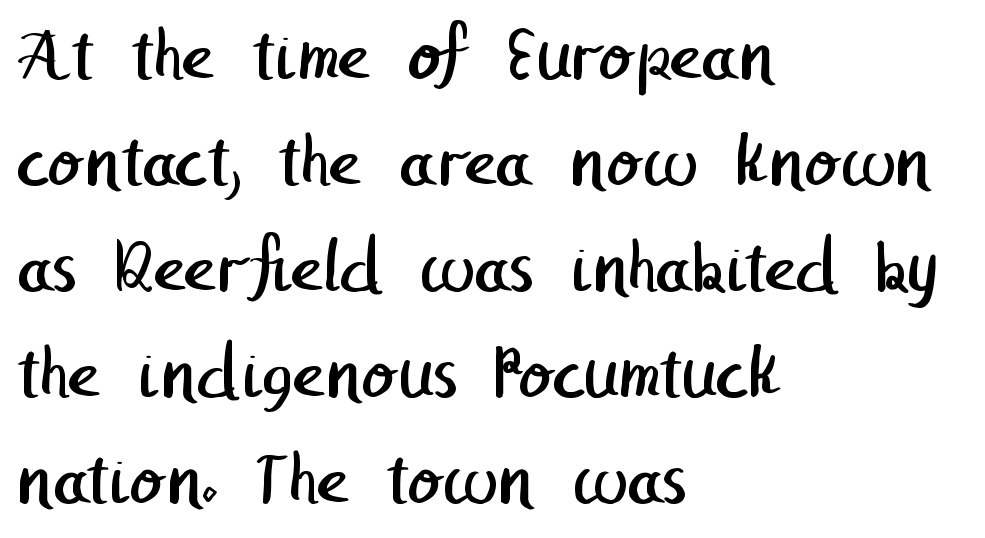
Bare-footed words on every line. Short and long lines alike share a common starting point at left. Stems and bowls with no extra thickness — not bold. Does the leading feel generous? No, just average.
